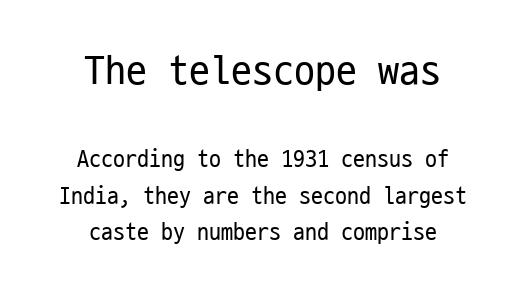
The image shows 42 px regular-weight, condensed sans-serif type, upright, monospaced; set centered, normal line spacing (1.52x), normal letter spacing, not underlined; the first (top) block is 1.75x larger; low stroke contrast and a medium x-height.
